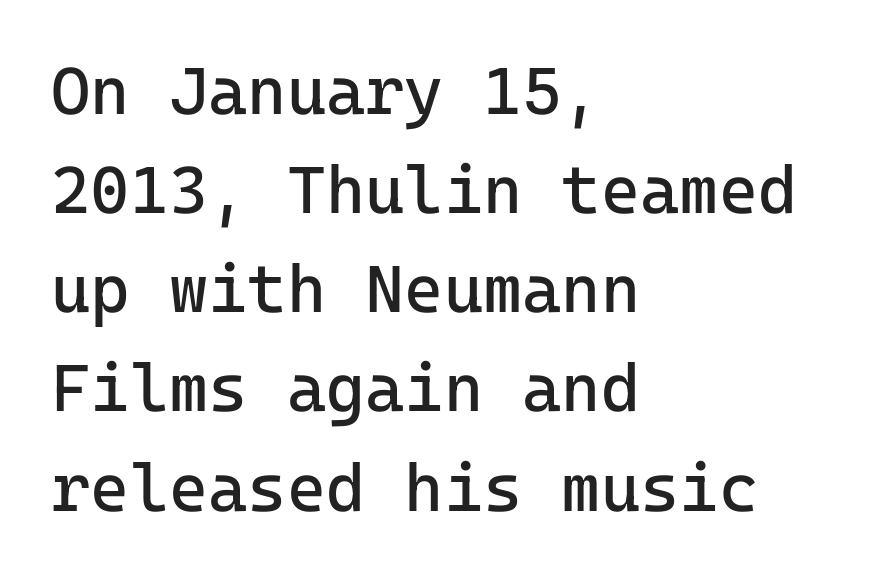
The image shows 67 px regular-weight sans-serif type, upright, monospaced; set left-aligned, normal line spacing (1.48x), normal letter spacing, not underlined; low stroke contrast and a medium x-height.
